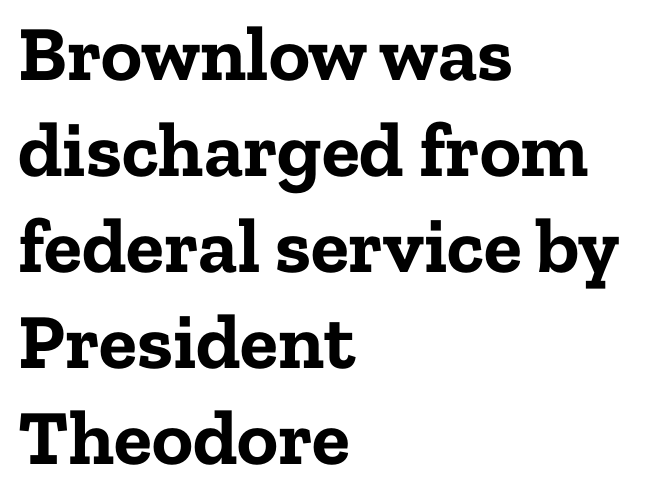
A serif font was chosen for this passage. Leftover space on each line is placed entirely after the last word. Students, note that the glyphs here touch the page at normal intervals. The letters stand upright; this is a roman face. A full-strength bold gives these letters their thick strokes.
